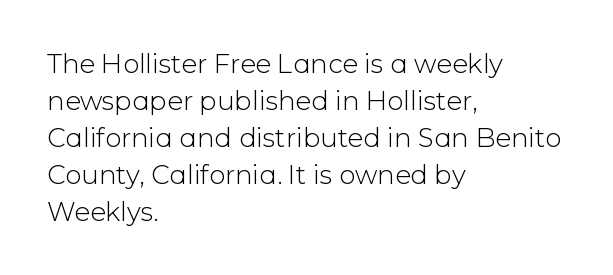
The image shows 26 px text type, upright; set left-aligned, normal line spacing (1.42x), normal letter spacing, not underlined.
